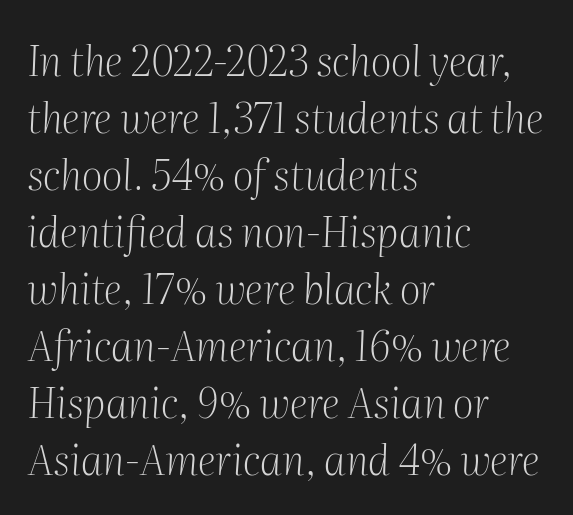
Horizontal alignment here is leftward, the default for most running prose. Inter-character spacing is left at the font's built-in metrics. Italic: yes, the glyphs are oblique. The designer went with a serif here, giving each stem small feet. Letters have the restrained weight of plain body copy at most.
